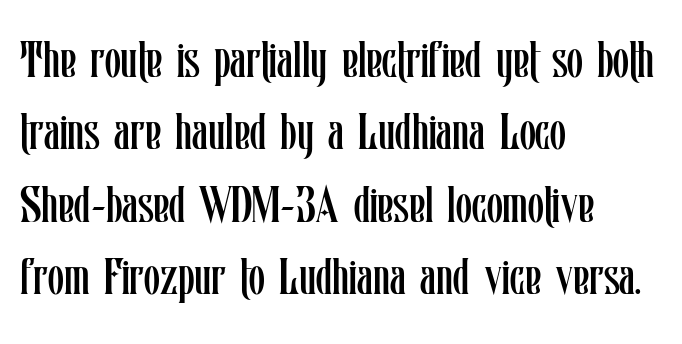
The image shows 52 px regular-weight, condensed type, upright; set left-aligned, normal line spacing (1.39x), normal letter spacing, not underlined; low stroke contrast and a medium x-height.
